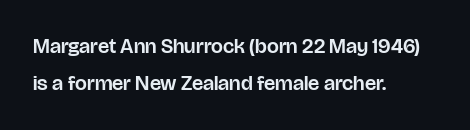
Line beginnings align vertically; line endings do not. Posture: upright roman. The string is rendered with underlining switched off. Look at the tracking — it's just the regular setting, nothing added.
